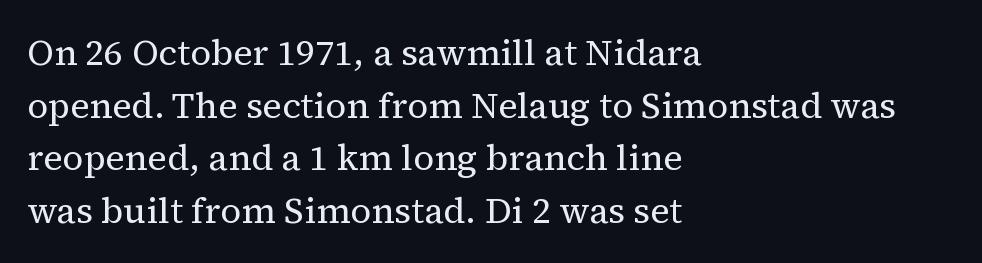
{"serif": "yes", "italic": "no", "bold": "no", "weight": "regular", "width": "normal", "stroke_contrast": "medium", "x_height": "medium", "monospaced": "no", "underline": "no", "align": "left", "line_spacing": "normal", "line_spacing_ratio": 1.46, "letter_spacing": "normal", "letter_spacing_em": 0.0, "glyph_px": 36}
